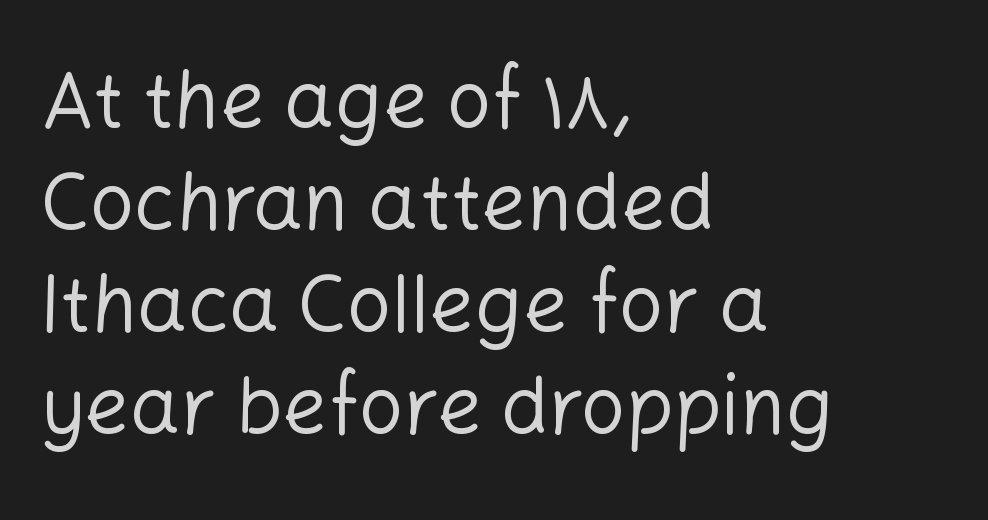
Inter-character spacing is left at the font's built-in metrics. A typesetter would call this proportional, since set widths differ per character. This reads as an unemphasized weight, regular at the heaviest. Honestly, there is no underline to notice here at all. Letterform terminals end flat and unadorned throughout the passage.
